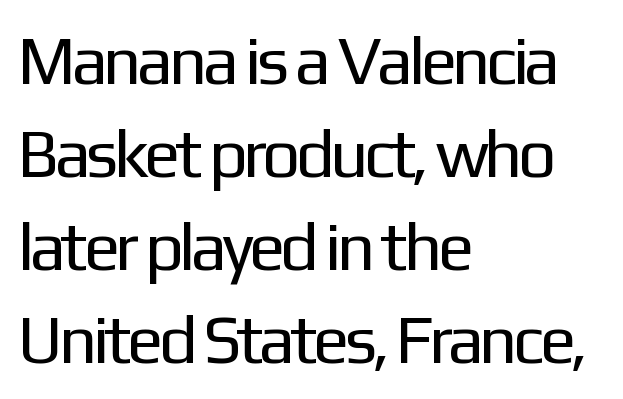
{"serif": "no", "italic": "no", "bold": "no", "weight": "regular", "width": "normal", "stroke_contrast": "low", "x_height": "medium", "monospaced": "no", "underline": "no", "align": "left", "line_spacing": "normal", "line_spacing_ratio": 1.37, "letter_spacing": "normal", "letter_spacing_em": 0.0, "glyph_px": 68}
